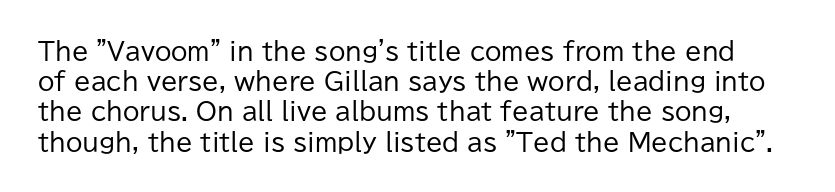
{"italic": "no", "bold": "no", "underline": "no", "line_spacing": "normal", "line_spacing_ratio": 1.26, "letter_spacing": "normal", "letter_spacing_em": 0.0, "glyph_px": 24}
